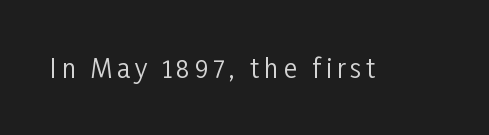
Q: Is the text bold? A: No.
Q: Is the text italic (slanted)? A: No, it is upright.
Q: Is the text underlined? A: No.
